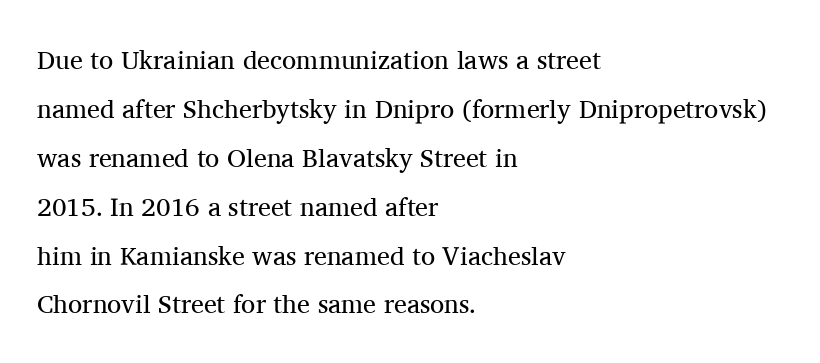
{"italic": "no", "bold": "no", "underline": "no", "align": "left", "line_spacing_ratio": 1.88, "letter_spacing": "normal", "letter_spacing_em": 0.0, "glyph_px": 26}
